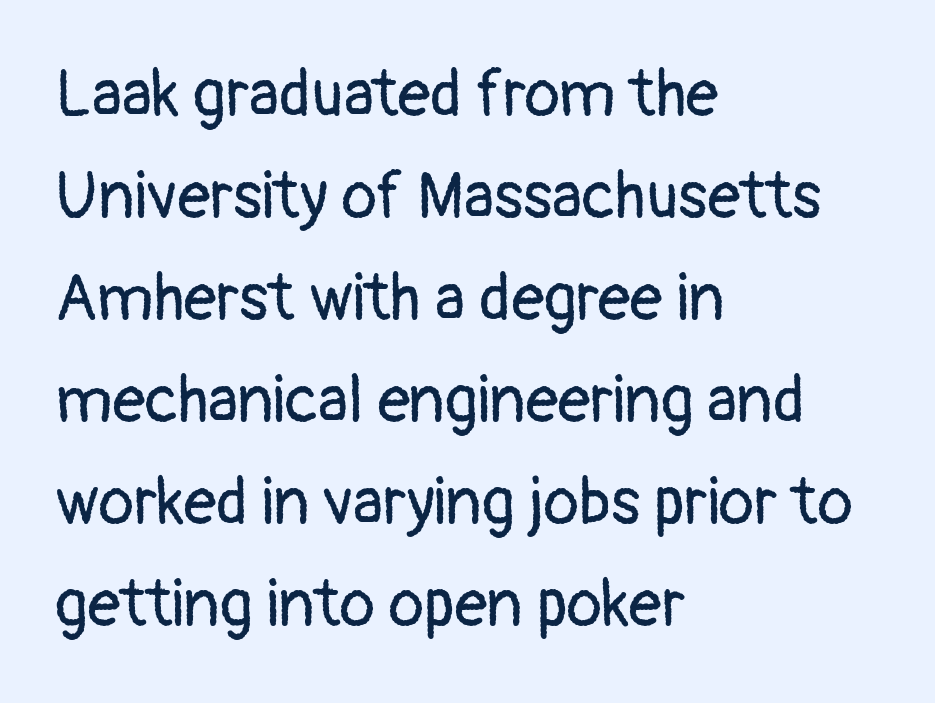
The image shows 65 px regular-weight sans-serif type, upright; set left-aligned, normal line spacing (1.57x), normal letter spacing, not underlined; low stroke contrast and a medium x-height.
